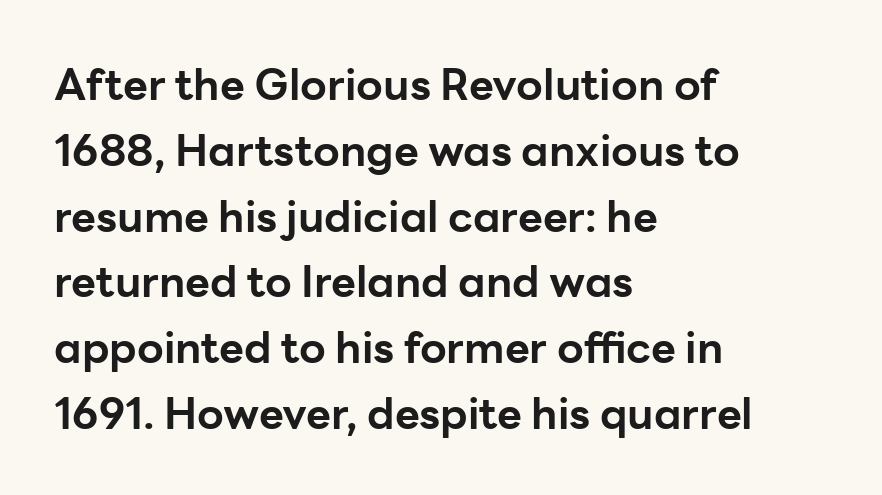
{"serif": "no", "italic": "no", "bold": "yes", "weight": "bold", "width": "normal", "stroke_contrast": "low", "x_height": "medium", "monospaced": "no", "underline": "no", "align": "left", "line_spacing": "normal", "line_spacing_ratio": 1.53, "letter_spacing": "normal", "letter_spacing_em": 0.0, "glyph_px": 43}
